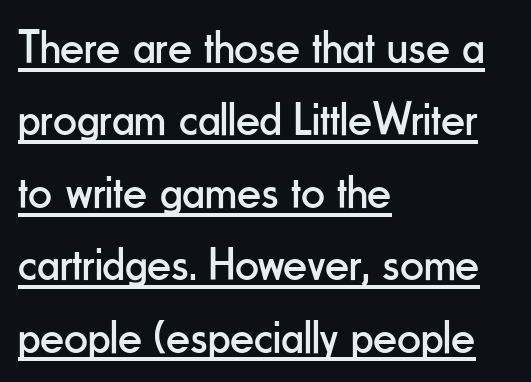
The image shows 47 px regular-weight, condensed sans-serif type, upright; set left-aligned, normal line spacing (1.54x), normal letter spacing, underlined; low stroke contrast and a small x-height.
